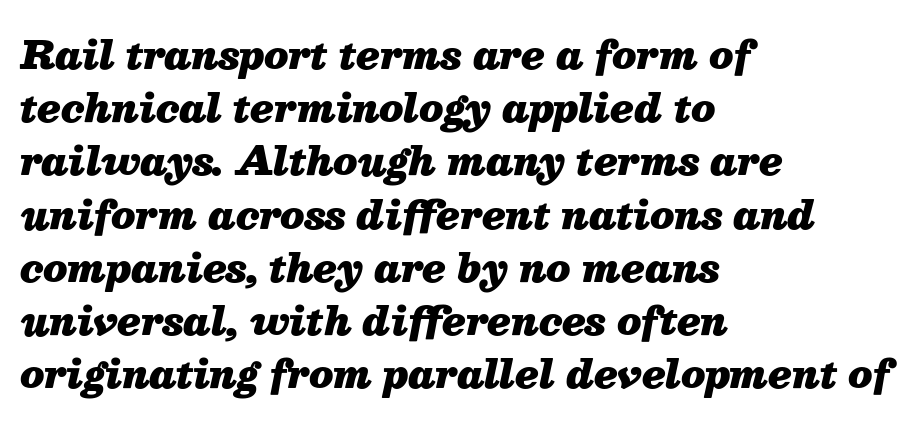
Horizontal bands of white between lines are of average thickness. Weight check: bold — yes, fully. Character widths vary here, with narrow letters taking less room than wide ones. Just letters on the line, the space beneath them empty. Slant detected: the letters are inclined. Teacher's note: observe the even left margin — that is flush-left alignment.
